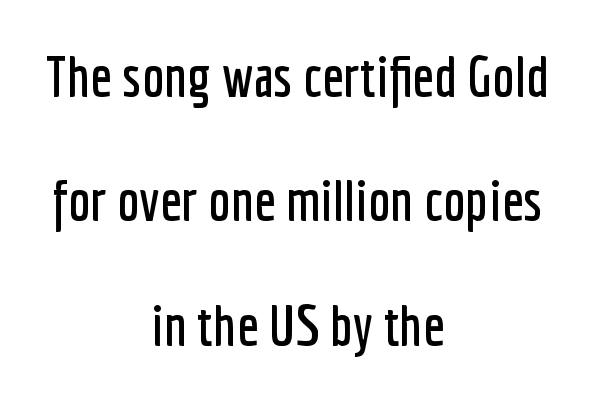
Q: Is the text italic (slanted)? A: No, it is upright.
Q: Is the typeface a serif or a sans-serif typeface? A: Sans-serif.
Q: Is the text underlined? A: No.
Q: How is the paragraph aligned? A: Centered.
Q: Is the spacing between letters normal or unusually wide? A: Normal.
Q: Is the spacing between lines tight, normal or loose? A: Loose.
Q: Width (condensed, normal, or wide)? A: Condensed.
Q: Stroke contrast? A: Low.
Q: x-height? A: Medium.
Q: Monospaced? A: No.
